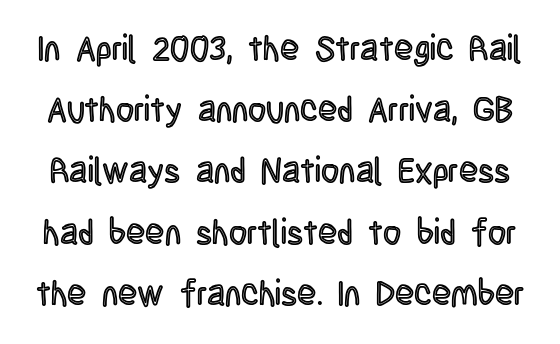
{"italic": "no", "width": "condensed", "x_height": "large", "monospaced": "no", "underline": "no", "line_spacing_ratio": 1.75, "letter_spacing": "normal", "letter_spacing_em": 0.0, "glyph_px": 35}
